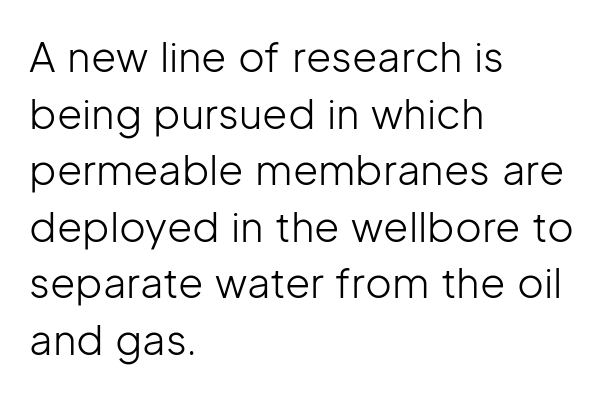
{"serif": "no", "italic": "no", "bold": "no", "weight": "light", "width": "normal", "stroke_contrast": "low", "x_height": "medium", "monospaced": "no", "underline": "no", "align": "left", "line_spacing": "normal", "line_spacing_ratio": 1.38, "letter_spacing": "normal", "letter_spacing_em": 0.0, "glyph_px": 41}
